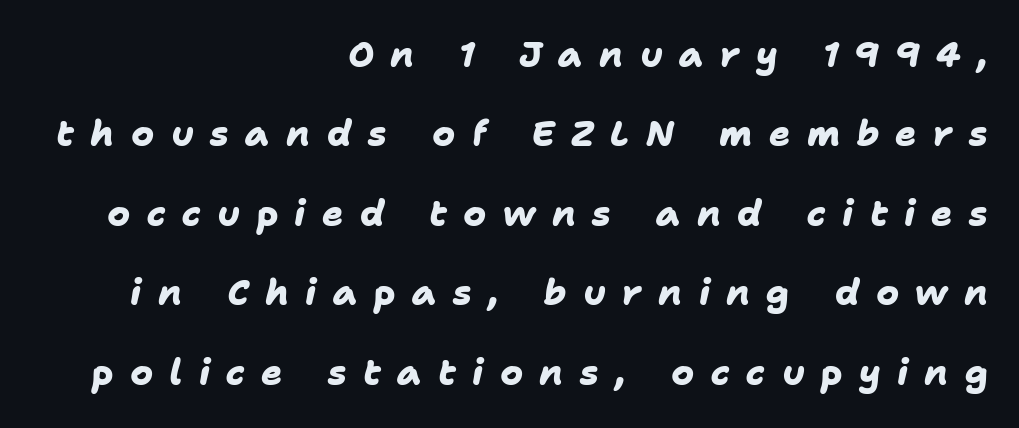
The image shows 35 px heavy sans-serif type; set right-aligned, loose line spacing (2.27x), unusually wide letter spacing (+0.47 em), not underlined; low stroke contrast and a medium x-height.
